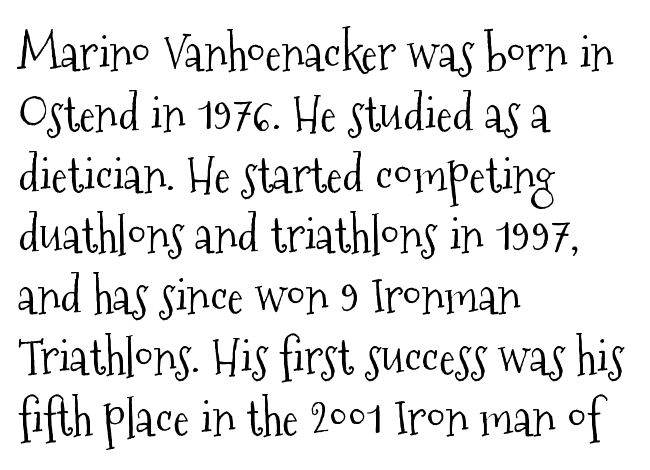
Q: Is the text bold? A: No.
Q: Is the text italic (slanted)? A: No, it is upright.
Q: Is the typeface a serif or a sans-serif typeface? A: Serif.
Q: Is the text underlined? A: No.
Q: How is the paragraph aligned? A: Left-aligned.
Q: Is the spacing between letters normal or unusually wide? A: Normal.
Q: Width (condensed, normal, or wide)? A: Condensed.
Q: Stroke contrast? A: Medium.
Q: x-height? A: Medium.
Q: Monospaced? A: No.
